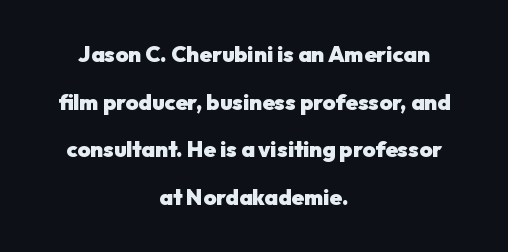
The image shows 22 px bold type, upright; set centered, loose line spacing (2.17x), normal letter spacing, not underlined.
